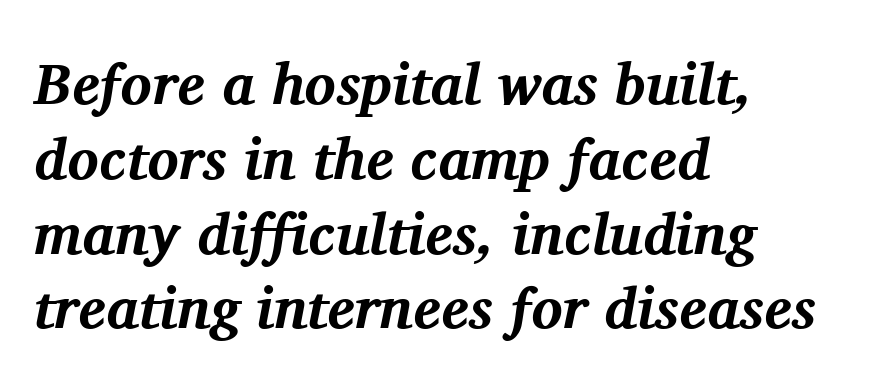
Q: Is the text bold? A: Yes.
Q: Is the text italic (slanted)? A: Yes, it leans right by about 11 degrees.
Q: Is the typeface a serif or a sans-serif typeface? A: Serif.
Q: Is the text underlined? A: No.
Q: How is the paragraph aligned? A: Left-aligned.
Q: Is the spacing between letters normal or unusually wide? A: Normal.
Q: Is the spacing between lines tight, normal or loose? A: Normal.
Q: Width (condensed, normal, or wide)? A: Normal.
Q: Stroke contrast? A: Medium.
Q: x-height? A: Medium.
Q: Monospaced? A: No.
